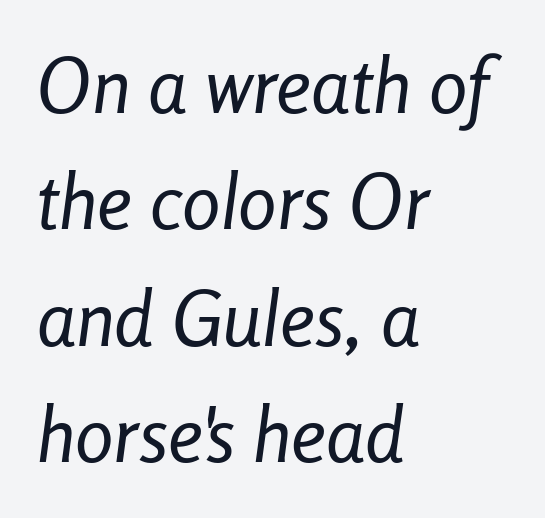
Caption: standard tracking, unaltered. The whole block is typeset with a tilt. Decoration check: the copy has no underline. The passage shown is typed in a proportional face where columns would drift.
